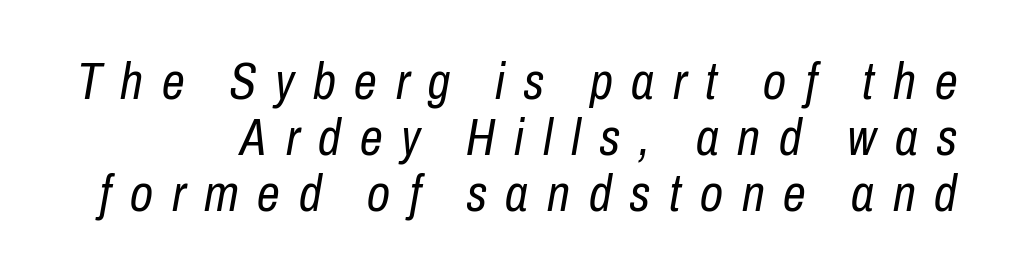
Q: Is the text bold? A: No.
Q: Is the text italic (slanted)? A: Yes, it leans right by about 10 degrees.
Q: Is the text underlined? A: No.
Q: How is the paragraph aligned? A: Right-aligned.
Q: Is the spacing between letters normal or unusually wide? A: Unusually wide.
Q: Is the spacing between lines tight, normal or loose? A: Tight.
Q: Width (condensed, normal, or wide)? A: Condensed.
Q: Stroke contrast? A: Low.
Q: x-height? A: Medium.
Q: Monospaced? A: No.
